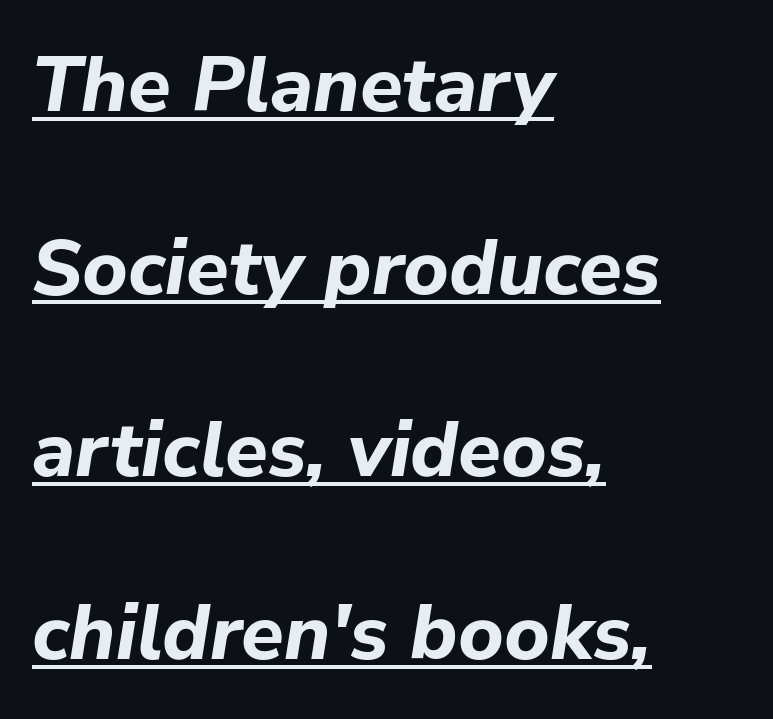
The image shows 78 px bold type, italic (leaning right); set left-aligned, loose line spacing (2.34x), normal letter spacing, underlined; low stroke contrast and a medium x-height.
